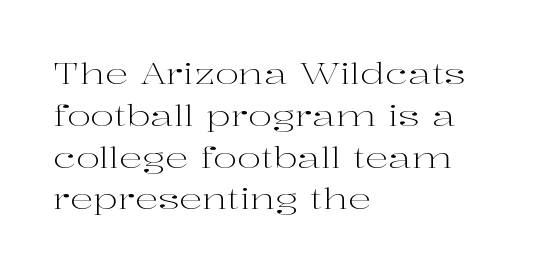
The image shows 29 px light, wide serif type, upright; set left-aligned, normal line spacing (1.44x), normal letter spacing, not underlined; high stroke contrast and a medium x-height.
